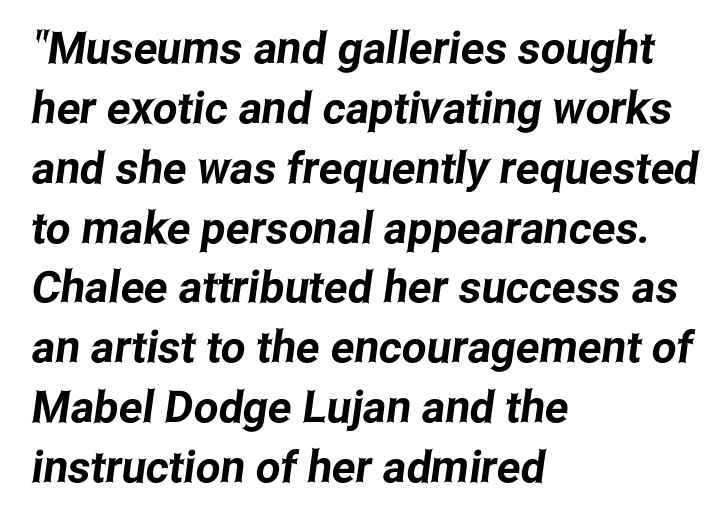
Q: Is the typeface a serif or a sans-serif typeface? A: Sans-serif.
Q: Is the text underlined? A: No.
Q: How is the paragraph aligned? A: Left-aligned.
Q: Is the spacing between letters normal or unusually wide? A: Normal.
Q: Is the spacing between lines tight, normal or loose? A: Normal.
Q: Width (condensed, normal, or wide)? A: Condensed.
Q: Stroke contrast? A: Low.
Q: x-height? A: Medium.
Q: Monospaced? A: No.
